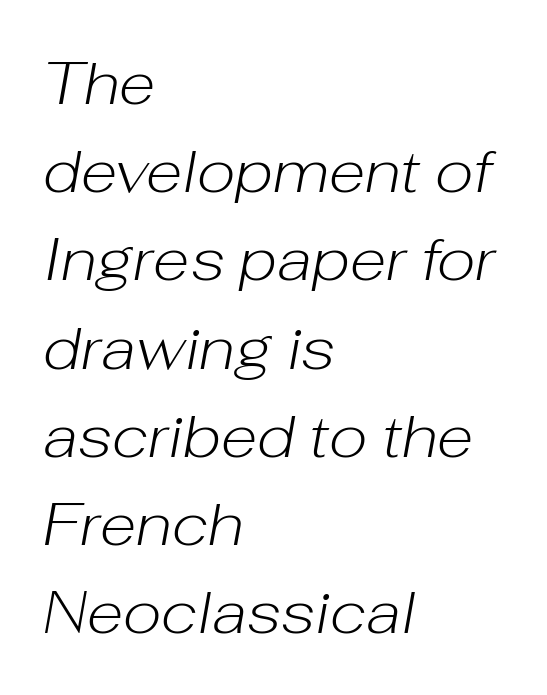
Q: Is the text bold? A: No.
Q: Is the text italic (slanted)? A: Yes, it leans right by about 10 degrees.
Q: Is the text underlined? A: No.
Q: How is the paragraph aligned? A: Left-aligned.
Q: Is the spacing between letters normal or unusually wide? A: Normal.
Q: Is the spacing between lines tight, normal or loose? A: Normal.
Q: Width (condensed, normal, or wide)? A: Normal.
Q: Stroke contrast? A: Low.
Q: x-height? A: Medium.
Q: Monospaced? A: No.
